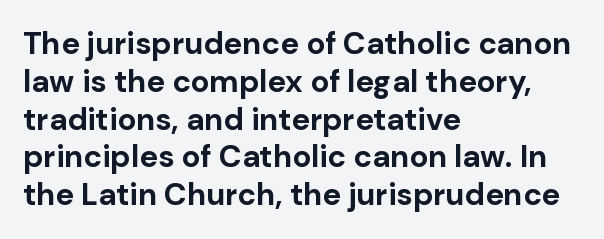
The image shows 31 px bold sans-serif type, upright; set left-aligned, line spacing 1.22x, normal letter spacing, not underlined; low stroke contrast and a medium x-height.
